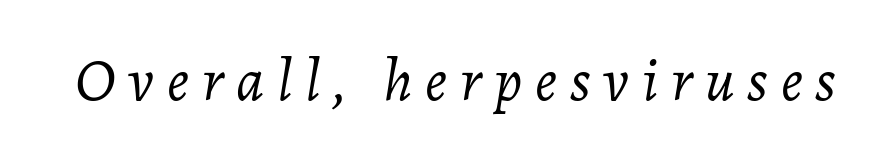
The image shows 61 px light type, italic (leaning right); set unusually wide letter spacing (+0.21 em), not underlined; low stroke contrast and a medium x-height.
